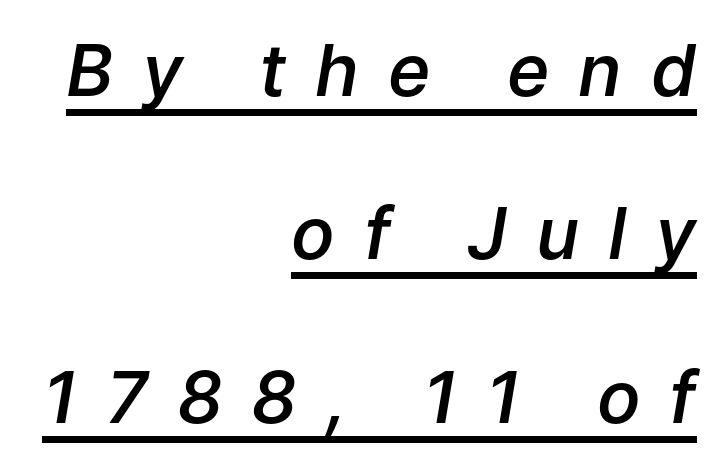
{"italic": "yes", "lean": "right", "slant_degrees": 9, "bold": "semi", "weight": "semibold", "width": "normal", "stroke_contrast": "low", "x_height": "medium", "monospaced": "no", "underline": "yes", "align": "right", "line_spacing": "loose", "line_spacing_ratio": 2.27, "letter_spacing": "wide", "letter_spacing_em": 0.4, "glyph_px": 72}
